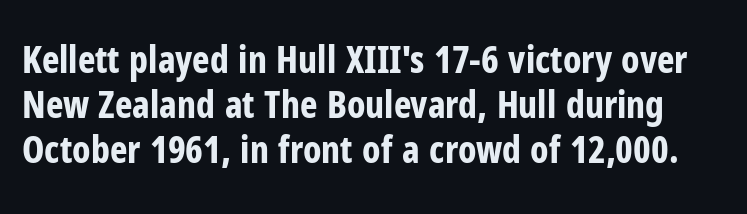
The image shows 37 px bold, condensed sans-serif type, upright; set line spacing 1.22x, normal letter spacing, not underlined; low stroke contrast and a medium x-height.
